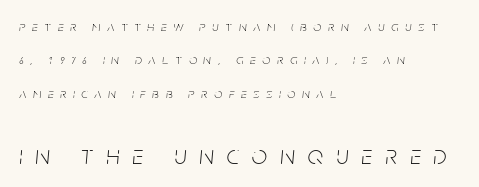
The image shows 27 px text type, italic (leaning right); set left-aligned, loose line spacing (2.38x), unusually wide letter spacing (+0.49 em), not underlined; the second (bottom) block is 1.93x larger.
